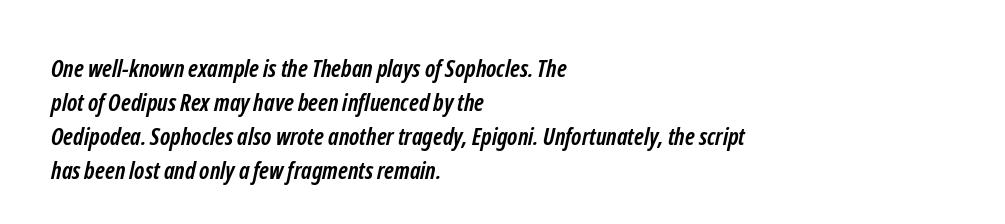
Q: Is the text bold? A: Yes.
Q: Is the text underlined? A: No.
Q: How is the paragraph aligned? A: Left-aligned.
Q: Is the spacing between letters normal or unusually wide? A: Normal.
Q: Is the spacing between lines tight, normal or loose? A: Normal.
